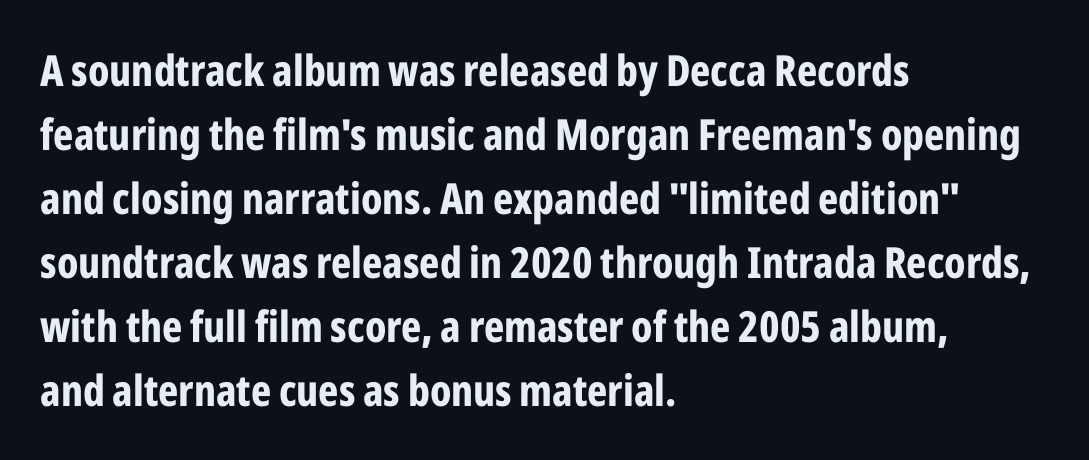
{"serif": "no", "italic": "no", "bold": "yes", "weight": "bold", "width": "condensed", "stroke_contrast": "low", "x_height": "medium", "monospaced": "no", "underline": "no", "align": "left", "line_spacing": "normal", "line_spacing_ratio": 1.49, "letter_spacing": "normal", "letter_spacing_em": 0.0, "glyph_px": 43}
